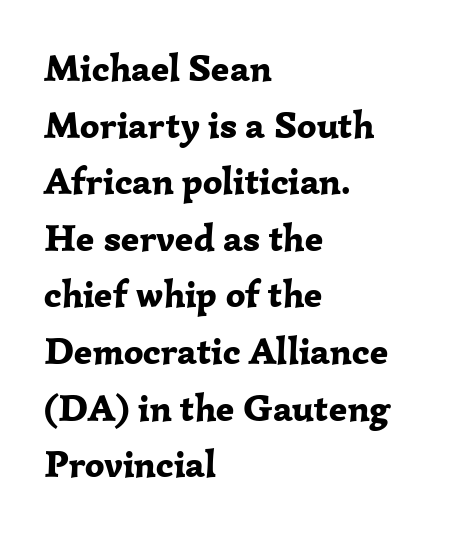
Q: Is the text bold? A: Yes.
Q: Is the text italic (slanted)? A: No, it is upright.
Q: Is the typeface a serif or a sans-serif typeface? A: Serif.
Q: Is the text underlined? A: No.
Q: How is the paragraph aligned? A: Left-aligned.
Q: Is the spacing between letters normal or unusually wide? A: Normal.
Q: Is the spacing between lines tight, normal or loose? A: Normal.
Q: Width (condensed, normal, or wide)? A: Normal.
Q: Stroke contrast? A: Low.
Q: x-height? A: Medium.
Q: Monospaced? A: No.
